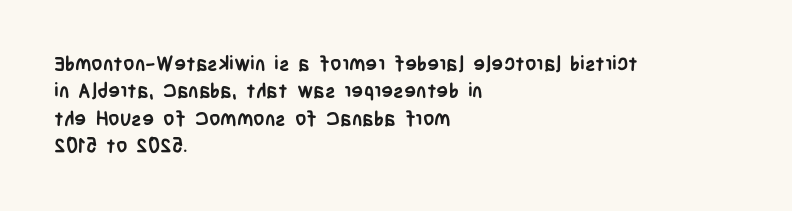
{"italic": "no", "bold": "yes", "underline": "no", "align": "left", "line_spacing": "normal", "line_spacing_ratio": 1.37, "letter_spacing": "normal", "letter_spacing_em": 0.0, "glyph_px": 20}
